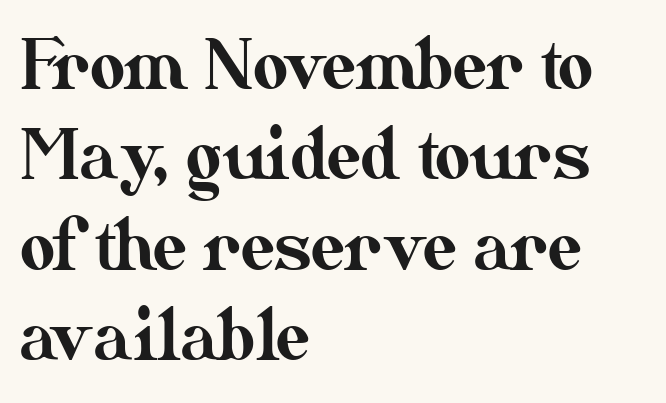
The image shows 68 px text type, upright; set left-aligned, normal line spacing (1.33x), normal letter spacing, not underlined; medium stroke contrast and a small x-height.
